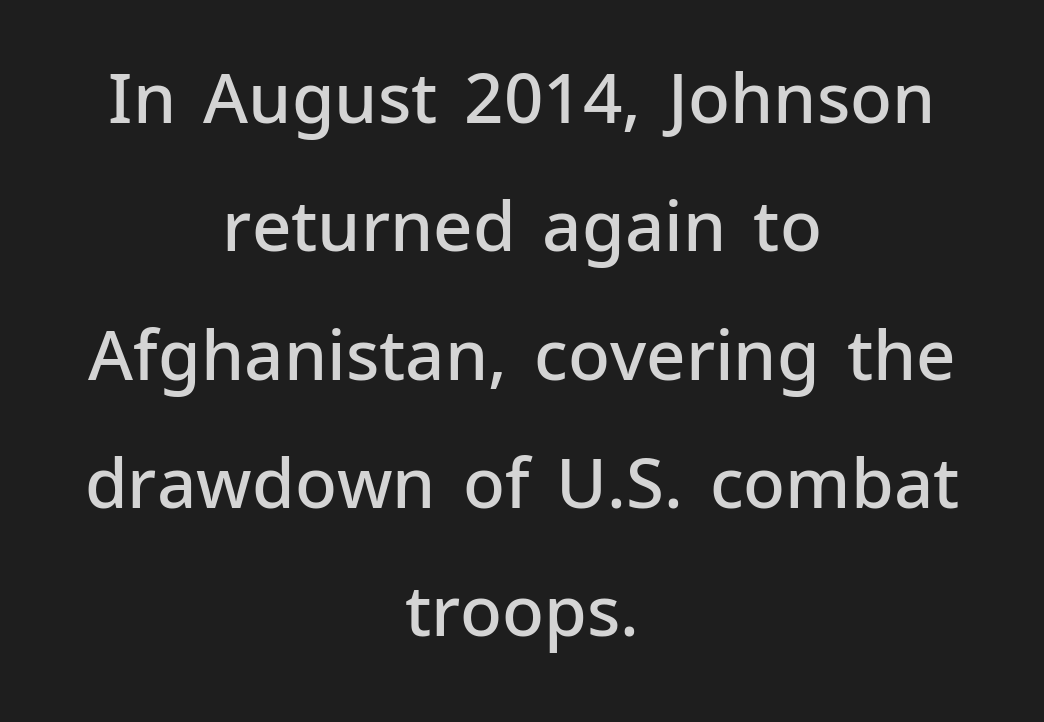
Q: Is the text bold? A: Semi-bold.
Q: Is the text italic (slanted)? A: No, it is upright.
Q: Is the typeface a serif or a sans-serif typeface? A: Sans-serif.
Q: Is the text underlined? A: No.
Q: How is the paragraph aligned? A: Centered.
Q: Is the spacing between letters normal or unusually wide? A: Normal.
Q: Width (condensed, normal, or wide)? A: Normal.
Q: Stroke contrast? A: Low.
Q: x-height? A: Medium.
Q: Monospaced? A: No.
